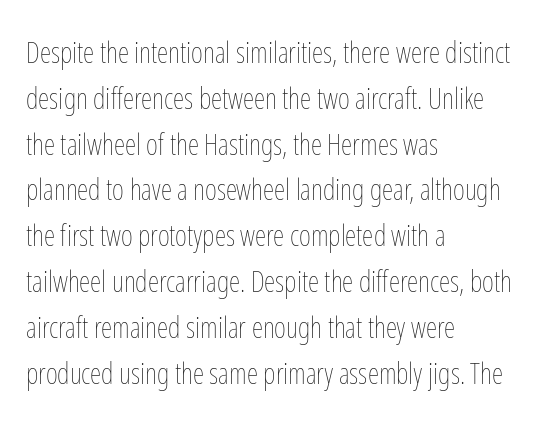
The image shows 29 px thin, condensed type, upright; set left-aligned, normal line spacing (1.58x), normal letter spacing, not underlined; low stroke contrast and a medium x-height.
